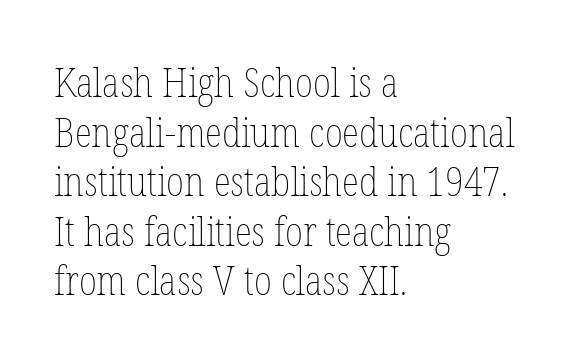
Q: Is the text bold? A: No.
Q: Is the text italic (slanted)? A: No, it is upright.
Q: Is the text underlined? A: No.
Q: How is the paragraph aligned? A: Left-aligned.
Q: Is the spacing between letters normal or unusually wide? A: Normal.
Q: Width (condensed, normal, or wide)? A: Condensed.
Q: Stroke contrast? A: Low.
Q: x-height? A: Medium.
Q: Monospaced? A: No.
